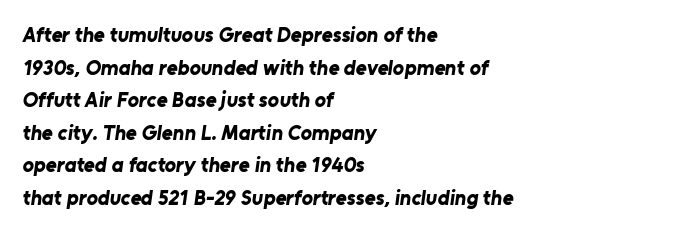
{"bold": "yes", "underline": "no", "align": "left", "line_spacing": "normal", "line_spacing_ratio": 1.55, "letter_spacing": "normal", "letter_spacing_em": 0.0, "glyph_px": 21}
